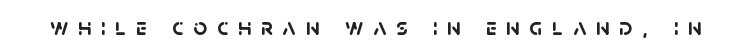
{"bold": "yes", "underline": "no", "letter_spacing": "wide", "letter_spacing_em": 0.4, "glyph_px": 24}
